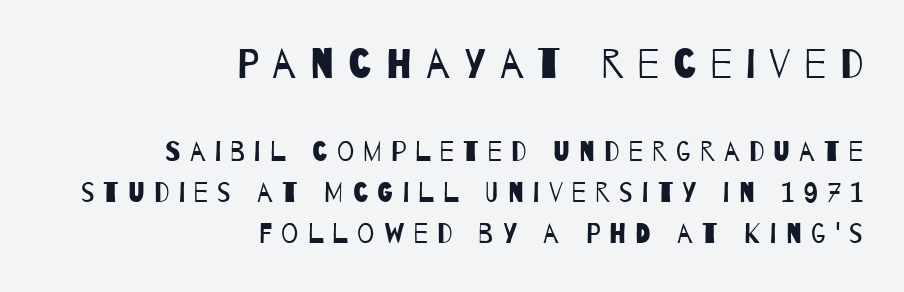
Q: Is the text bold? A: No.
Q: Is the typeface a serif or a sans-serif typeface? A: Sans-serif.
Q: Is the text underlined? A: No.
Q: How is the paragraph aligned? A: Right-aligned.
Q: Is the spacing between letters normal or unusually wide? A: Unusually wide.
Q: Is the spacing between lines tight, normal or loose? A: Normal.
Q: Which block of text is set in a larger size, the first (top) or the second (bottom)? A: The first (top) one.
Q: Width (condensed, normal, or wide)? A: Condensed.
Q: Stroke contrast? A: Low.
Q: x-height? A: Large.
Q: Monospaced? A: No.
